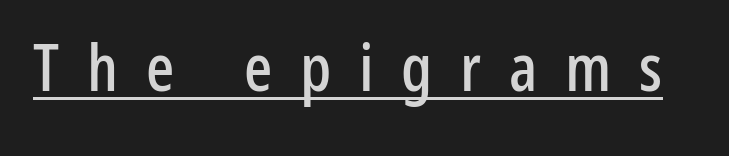
{"serif": "no", "italic": "no", "width": "condensed", "stroke_contrast": "low", "x_height": "medium", "monospaced": "no", "underline": "yes", "letter_spacing": "wide", "letter_spacing_em": 0.42, "glyph_px": 66}
